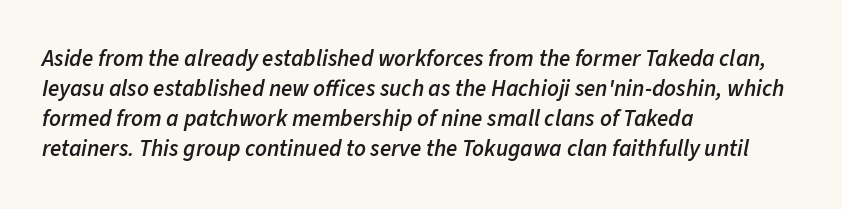
This sample uses plain, unmodified letter spacing. Reading down the block, your eye returns to a fixed left position each line. The face used here is a semibold: visibly heavier than regular, lighter than bold. The string is rendered with underlining switched off. Looking at the ascenders, they clearly lean.
